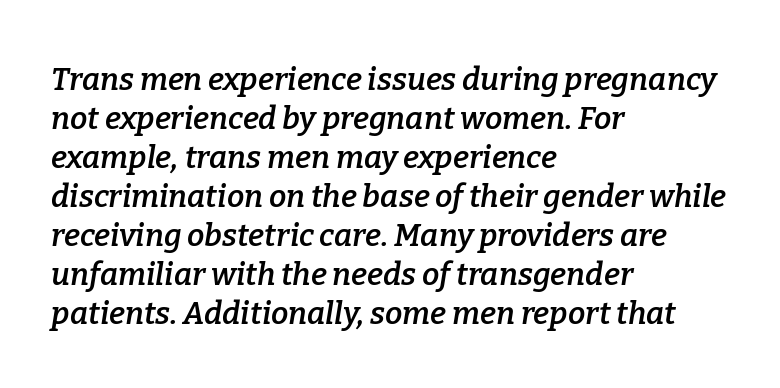
Q: Is the text bold? A: Semi-bold.
Q: Is the text italic (slanted)? A: Yes, it leans right by about 9 degrees.
Q: Is the typeface a serif or a sans-serif typeface? A: Serif.
Q: Is the text underlined? A: No.
Q: How is the paragraph aligned? A: Left-aligned.
Q: Is the spacing between letters normal or unusually wide? A: Normal.
Q: Is the spacing between lines tight, normal or loose? A: Normal.
Q: Width (condensed, normal, or wide)? A: Normal.
Q: Stroke contrast? A: Low.
Q: x-height? A: Medium.
Q: Monospaced? A: No.
